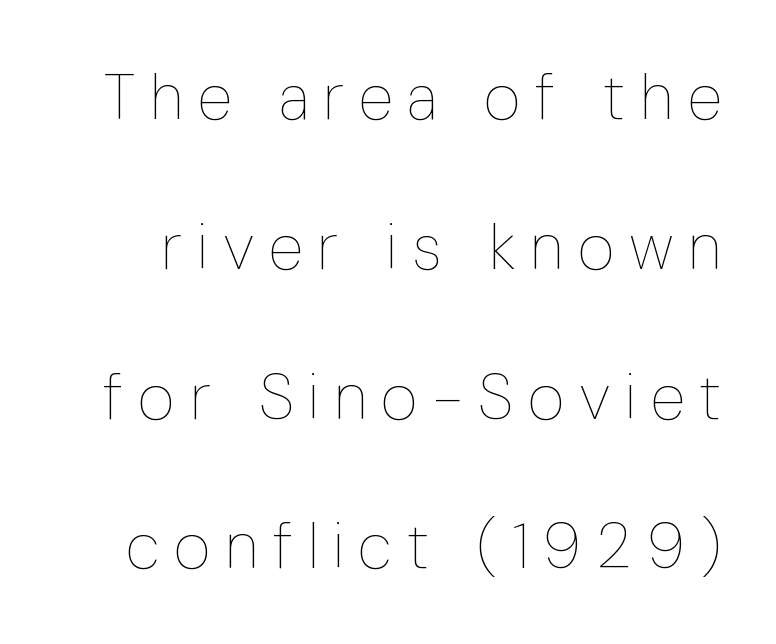
The image shows 64 px thin, condensed type, upright; set loose line spacing (2.34x), unusually wide letter spacing (+0.23 em), not underlined; low stroke contrast and a medium x-height.
